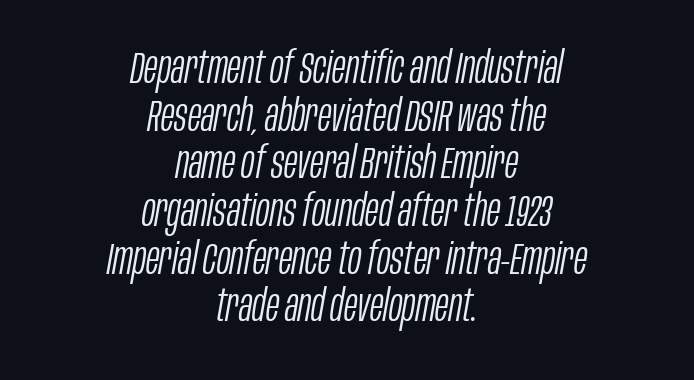
{"italic": "yes", "lean": "right", "slant_degrees": 10, "bold": "no", "weight": "light", "width": "condensed", "stroke_contrast": "low", "x_height": "large", "monospaced": "no", "underline": "no", "align": "center", "line_spacing": "tight", "line_spacing_ratio": 1.06, "letter_spacing": "normal", "letter_spacing_em": 0.0, "glyph_px": 45}
